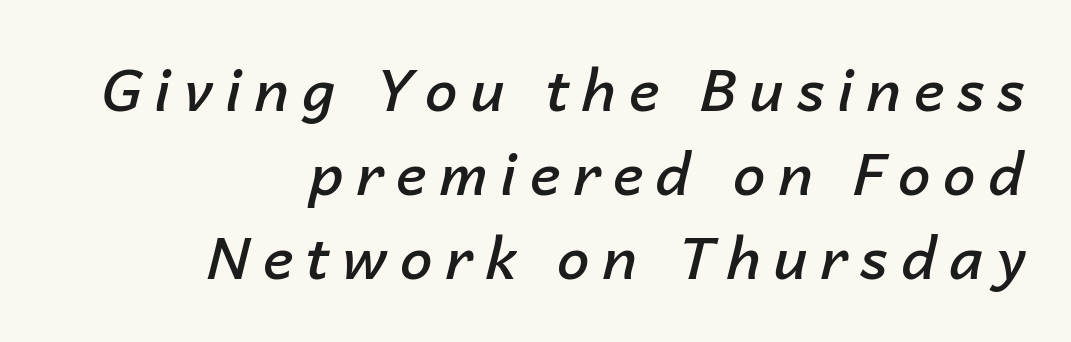
{"italic": "yes", "lean": "right", "slant_degrees": 14, "bold": "semi", "weight": "semibold", "width": "normal", "stroke_contrast": "low", "x_height": "medium", "monospaced": "no", "underline": "no", "align": "right", "line_spacing": "normal", "line_spacing_ratio": 1.45, "letter_spacing": "wide", "letter_spacing_em": 0.22, "glyph_px": 58}
